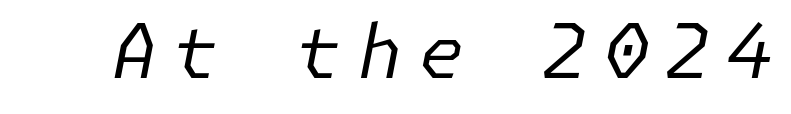
This sample uses expanded letter spacing, leaving extra air between glyphs. The letters are slanted; this is an italic face. The face looks like a standard text weight, possibly lighter. The space directly below the letters is spotless.
